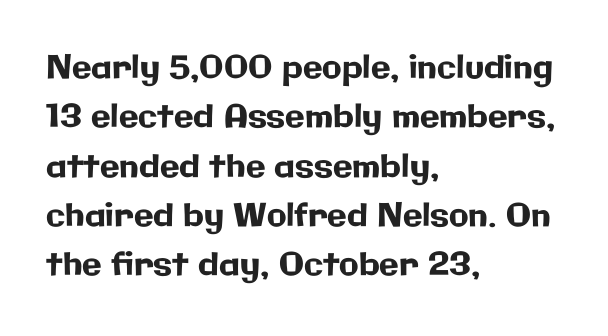
Q: Is the text italic (slanted)? A: No, it is upright.
Q: Is the typeface a serif or a sans-serif typeface? A: Sans-serif.
Q: Is the text underlined? A: No.
Q: How is the paragraph aligned? A: Left-aligned.
Q: Is the spacing between letters normal or unusually wide? A: Normal.
Q: Is the spacing between lines tight, normal or loose? A: Normal.
Q: Width (condensed, normal, or wide)? A: Normal.
Q: Stroke contrast? A: Low.
Q: x-height? A: Medium.
Q: Monospaced? A: No.
